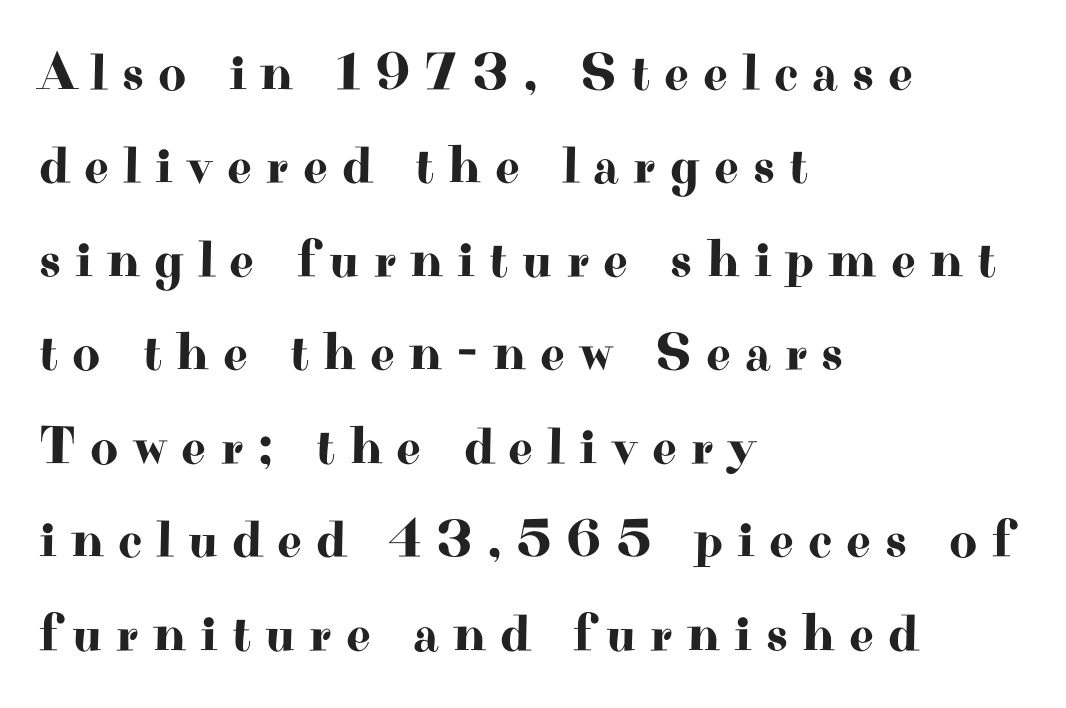
Q: Is the text italic (slanted)? A: No, it is upright.
Q: Is the typeface a serif or a sans-serif typeface? A: Serif.
Q: Is the text underlined? A: No.
Q: How is the paragraph aligned? A: Left-aligned.
Q: Is the spacing between letters normal or unusually wide? A: Unusually wide.
Q: Width (condensed, normal, or wide)? A: Wide.
Q: Stroke contrast? A: High.
Q: x-height? A: Small.
Q: Monospaced? A: No.
